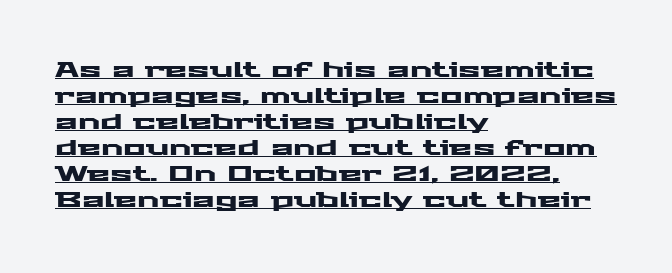
Q: Is the text italic (slanted)? A: No, it is upright.
Q: Is the text underlined? A: Yes.
Q: How is the paragraph aligned? A: Left-aligned.
Q: Is the spacing between letters normal or unusually wide? A: Normal.
